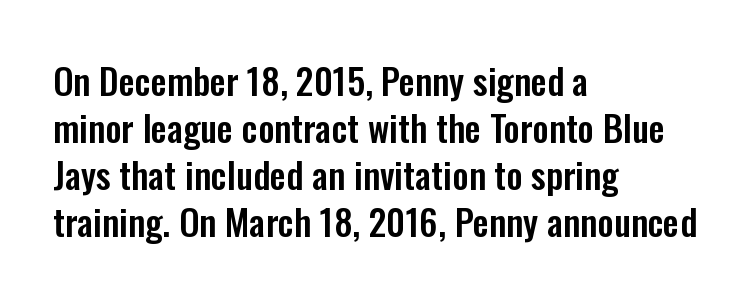
{"serif": "no", "italic": "no", "width": "condensed", "stroke_contrast": "low", "x_height": "medium", "monospaced": "no", "underline": "no", "align": "left", "line_spacing": "normal", "line_spacing_ratio": 1.31, "letter_spacing": "normal", "letter_spacing_em": 0.0, "glyph_px": 36}
